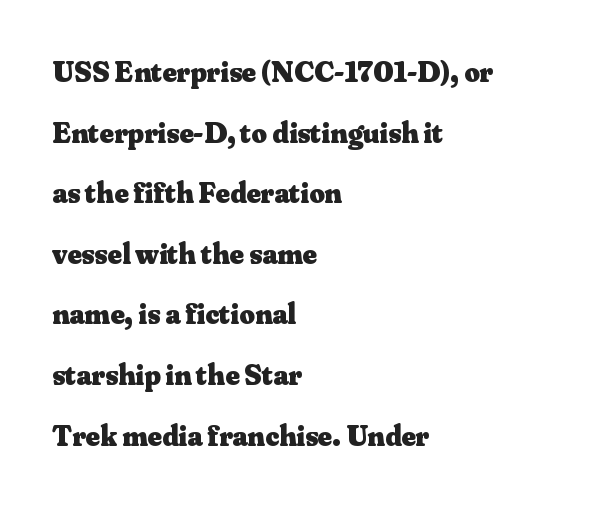
{"serif": "yes", "italic": "no", "bold": "yes", "weight": "heavy", "width": "normal", "stroke_contrast": "medium", "x_height": "small", "monospaced": "no", "underline": "no", "align": "left", "line_spacing": "loose", "line_spacing_ratio": 2.02, "letter_spacing": "normal", "letter_spacing_em": 0.0, "glyph_px": 30}
